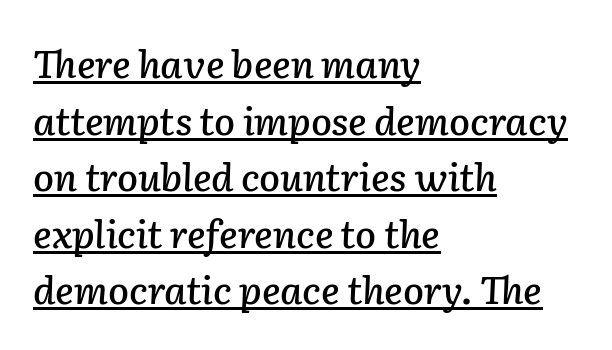
Q: Is the text italic (slanted)? A: Yes, it leans right by about 2 degrees.
Q: Is the text underlined? A: Yes.
Q: How is the paragraph aligned? A: Left-aligned.
Q: Is the spacing between letters normal or unusually wide? A: Normal.
Q: Is the spacing between lines tight, normal or loose? A: Normal.
Q: Width (condensed, normal, or wide)? A: Normal.
Q: Stroke contrast? A: Low.
Q: x-height? A: Medium.
Q: Monospaced? A: No.
